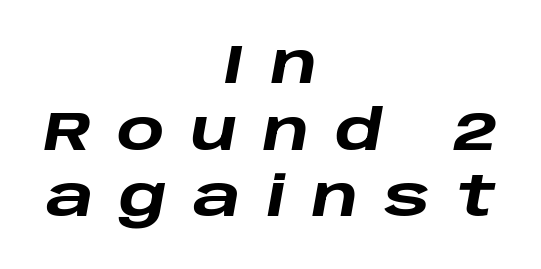
The image shows 56 px heavy, wide type, italic (leaning right); set centered, line spacing 1.19x, unusually wide letter spacing (+0.46 em), not underlined; low stroke contrast and a large x-height.
